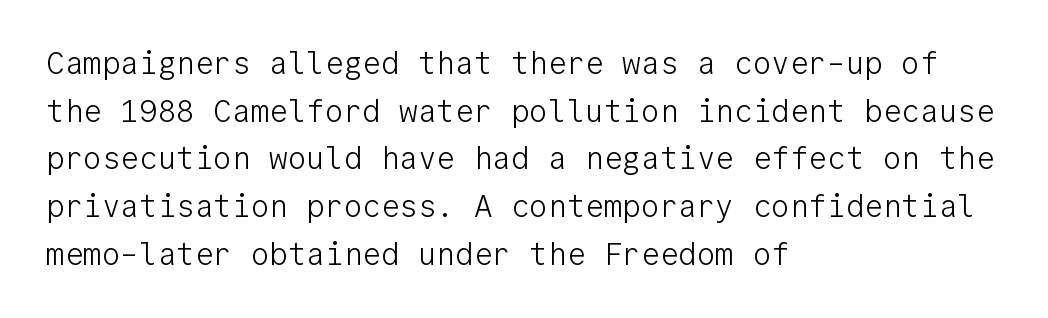
Italic? Not at all — the glyphs are vertical. What's the leading like? Ordinary, nothing unusual. Bare-footed words on every line. This sample uses plain, unmodified letter spacing. You could count columns in this text — the font is strictly monospaced. Font category for this specimen: sans-serif.
